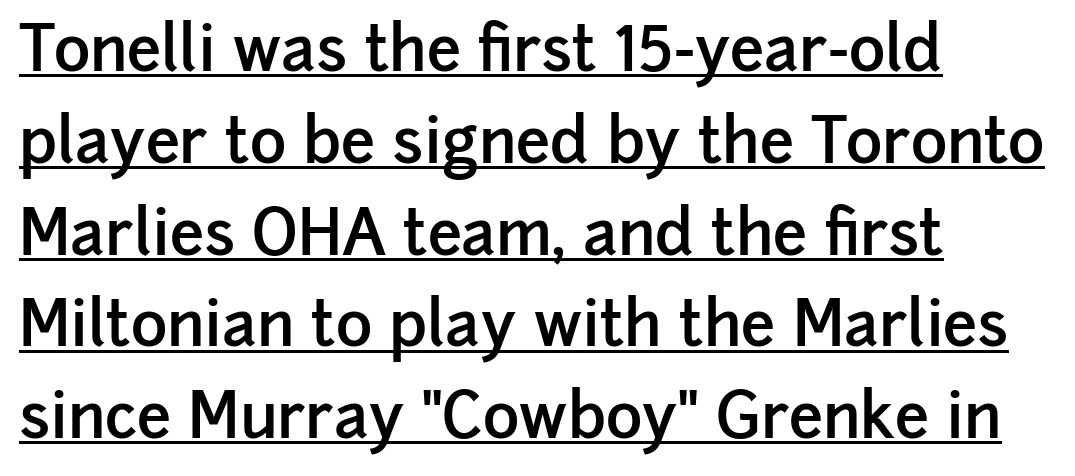
{"serif": "no", "italic": "no", "bold": "semi", "weight": "semibold", "width": "normal", "stroke_contrast": "low", "x_height": "medium", "monospaced": "no", "underline": "yes", "align": "left", "line_spacing": "normal", "line_spacing_ratio": 1.48, "letter_spacing": "normal", "letter_spacing_em": 0.0, "glyph_px": 62}
